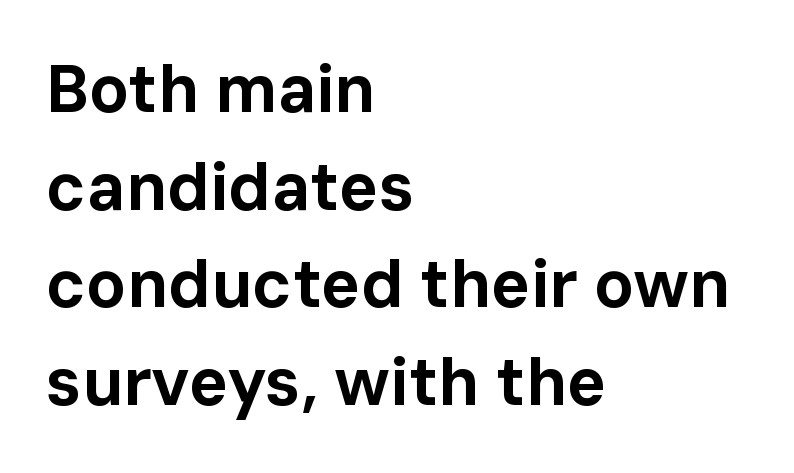
{"serif": "no", "italic": "no", "bold": "yes", "weight": "bold", "width": "normal", "stroke_contrast": "low", "x_height": "medium", "monospaced": "no", "underline": "no", "align": "left", "line_spacing": "normal", "line_spacing_ratio": 1.48, "letter_spacing": "normal", "letter_spacing_em": 0.0, "glyph_px": 66}
